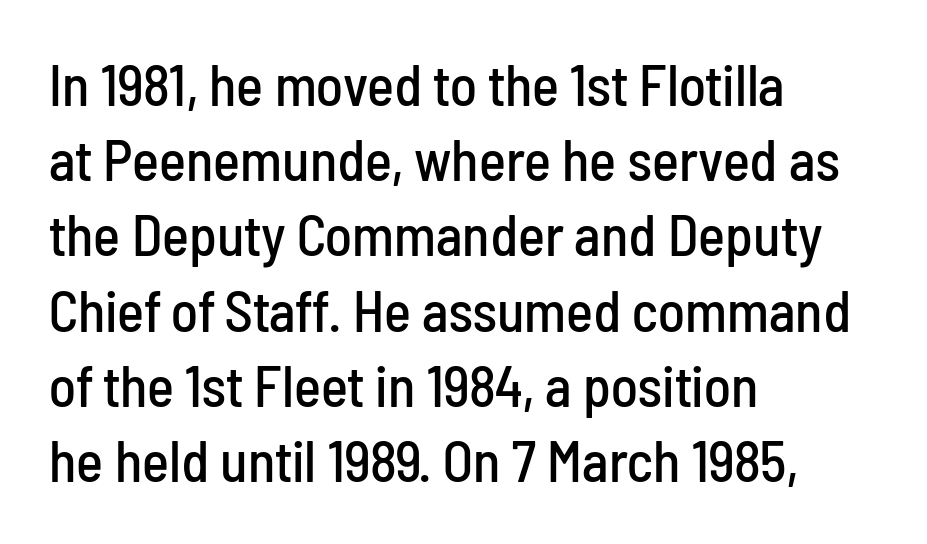
Q: Is the text italic (slanted)? A: No, it is upright.
Q: Is the typeface a serif or a sans-serif typeface? A: Sans-serif.
Q: Is the text underlined? A: No.
Q: How is the paragraph aligned? A: Left-aligned.
Q: Is the spacing between letters normal or unusually wide? A: Normal.
Q: Is the spacing between lines tight, normal or loose? A: Normal.
Q: Width (condensed, normal, or wide)? A: Condensed.
Q: Stroke contrast? A: Low.
Q: x-height? A: Medium.
Q: Monospaced? A: No.
